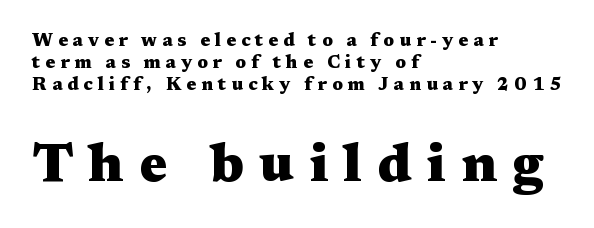
The image shows 54 px heavy, wide serif type, upright; set left-aligned, line spacing 1.21x, unusually wide letter spacing (+0.28 em), not underlined; the second (bottom) block is 3.0x larger; medium stroke contrast and a medium x-height.
